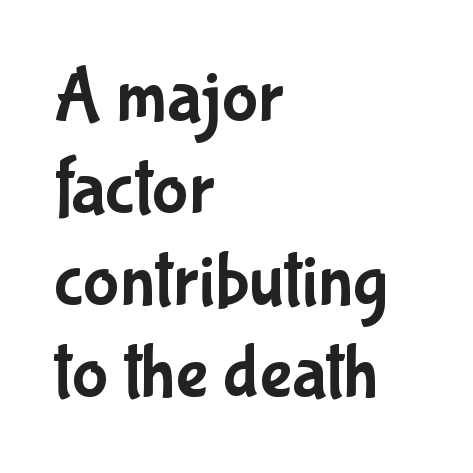
The image shows 76 px condensed sans-serif type, upright; set left-aligned, line spacing 1.21x, normal letter spacing, not underlined; low stroke contrast and a medium x-height.
